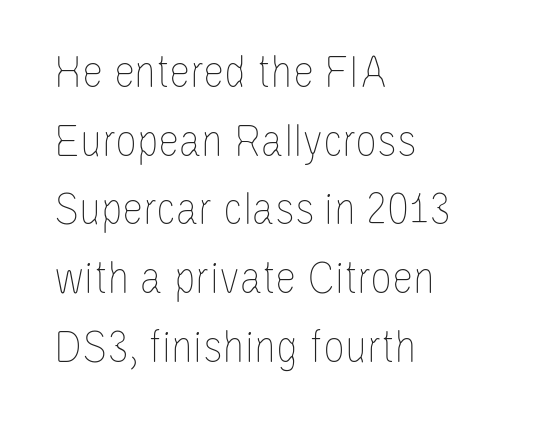
Q: Is the text bold? A: No.
Q: Is the text italic (slanted)? A: No, it is upright.
Q: Is the text underlined? A: No.
Q: How is the paragraph aligned? A: Left-aligned.
Q: Is the spacing between letters normal or unusually wide? A: Normal.
Q: Is the spacing between lines tight, normal or loose? A: Normal.
Q: Width (condensed, normal, or wide)? A: Condensed.
Q: Stroke contrast? A: Low.
Q: x-height? A: Large.
Q: Monospaced? A: No.
